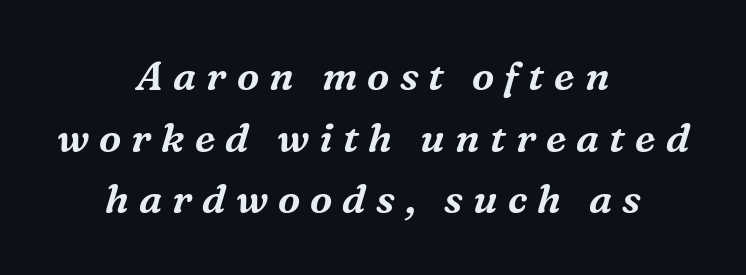
{"serif": "yes", "italic": "yes", "lean": "right", "slant_degrees": 16, "width": "normal", "stroke_contrast": "medium", "x_height": "medium", "monospaced": "no", "underline": "no", "align": "center", "line_spacing": "normal", "line_spacing_ratio": 1.54, "letter_spacing": "wide", "letter_spacing_em": 0.25, "glyph_px": 40}
